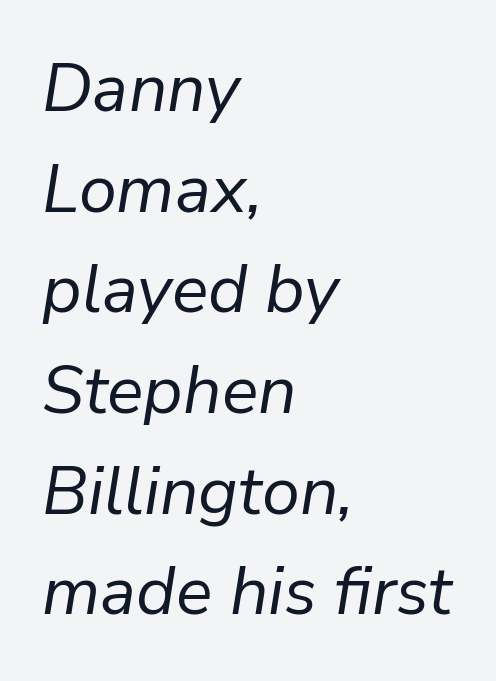
{"italic": "yes", "lean": "right", "slant_degrees": 9, "bold": "no", "weight": "regular", "width": "normal", "stroke_contrast": "low", "x_height": "medium", "monospaced": "no", "underline": "no", "align": "left", "line_spacing": "normal", "line_spacing_ratio": 1.48, "letter_spacing": "normal", "letter_spacing_em": 0.0, "glyph_px": 68}
